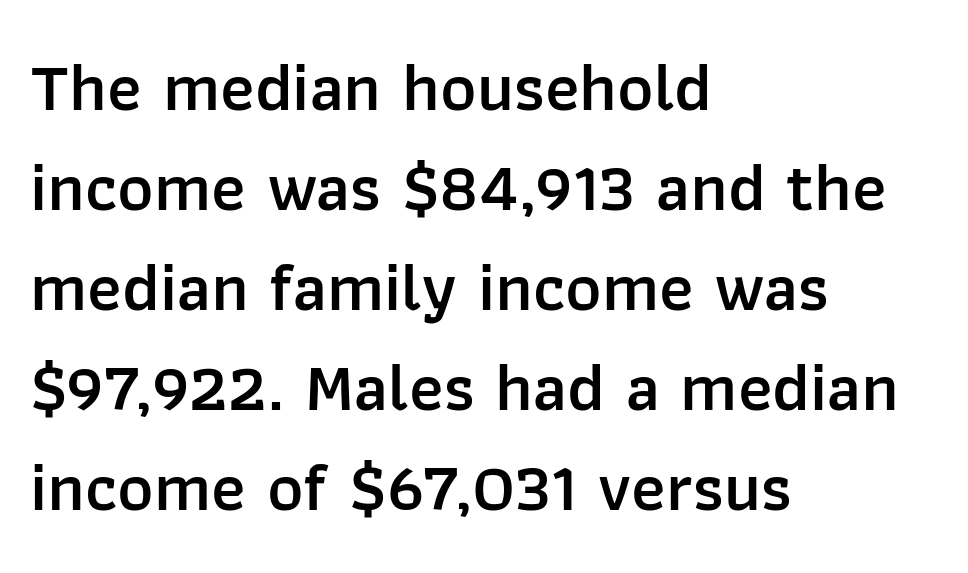
There is no visible air inserted between adjacent glyphs. The area under the type is left untouched. Do the characters align in a grid? No, the font is proportional. The text block is weighted toward the left margin, trailing off unevenly rightward. A sans-serif font was chosen for this passage.
